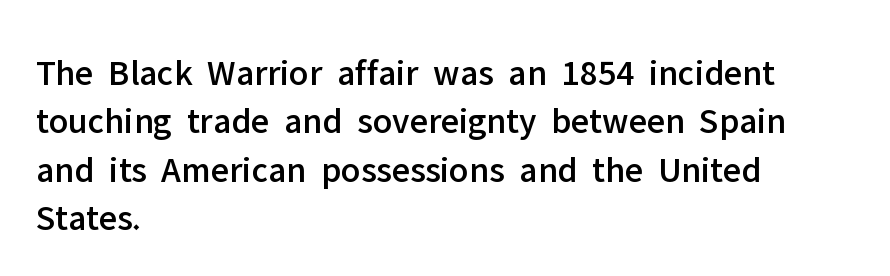
The image shows 37 px sans-serif type, upright; set left-aligned, normal line spacing (1.31x), normal letter spacing, not underlined; low stroke contrast and a medium x-height.
